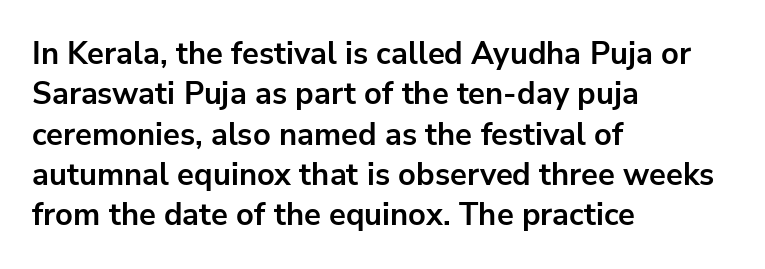
{"serif": "no", "italic": "no", "bold": "yes", "weight": "bold", "width": "normal", "stroke_contrast": "low", "x_height": "medium", "monospaced": "no", "underline": "no", "align": "left", "line_spacing": "normal", "line_spacing_ratio": 1.3, "letter_spacing": "normal", "letter_spacing_em": 0.0, "glyph_px": 31}
